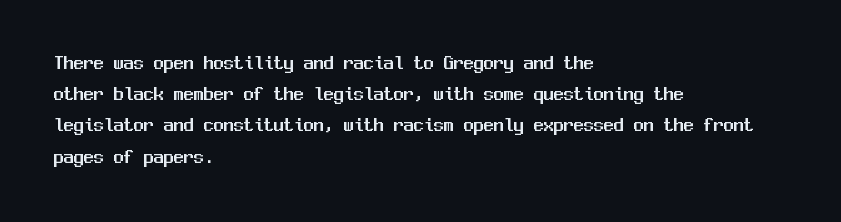
Q: Is the text italic (slanted)? A: No, it is upright.
Q: Is the text underlined? A: No.
Q: How is the paragraph aligned? A: Left-aligned.
Q: Is the spacing between letters normal or unusually wide? A: Normal.
Q: Is the spacing between lines tight, normal or loose? A: Normal.
